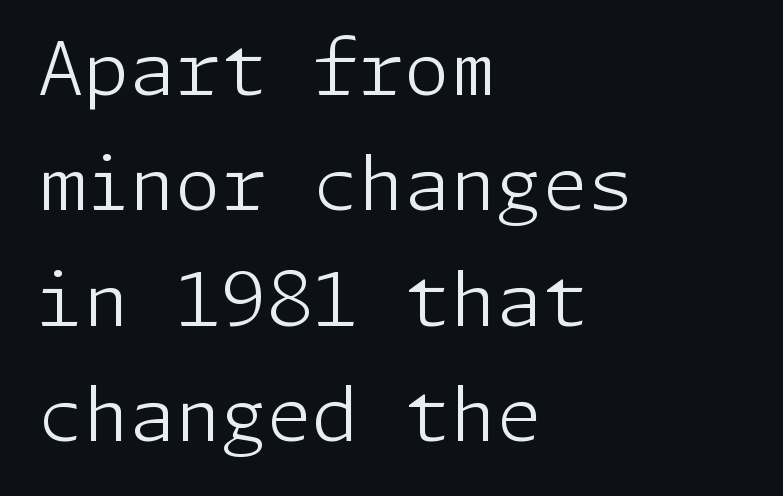
Q: Is the text bold? A: No.
Q: Is the text italic (slanted)? A: No, it is upright.
Q: Is the typeface a serif or a sans-serif typeface? A: Sans-serif.
Q: Is the text underlined? A: No.
Q: How is the paragraph aligned? A: Left-aligned.
Q: Is the spacing between letters normal or unusually wide? A: Normal.
Q: Is the spacing between lines tight, normal or loose? A: Normal.
Q: Width (condensed, normal, or wide)? A: Normal.
Q: Stroke contrast? A: Low.
Q: x-height? A: Medium.
